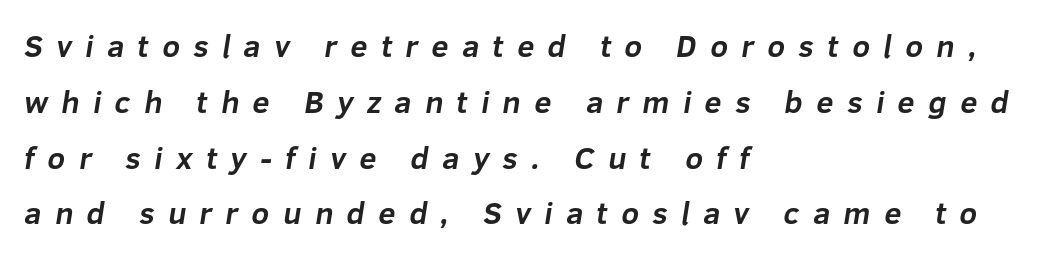
Just letters on the line, the space beneath them empty. This sample uses expanded letter spacing, leaving extra air between glyphs. Varying glyph widths throughout — classic text-font behaviour. In terms of letterform style, serifs are entirely absent.
